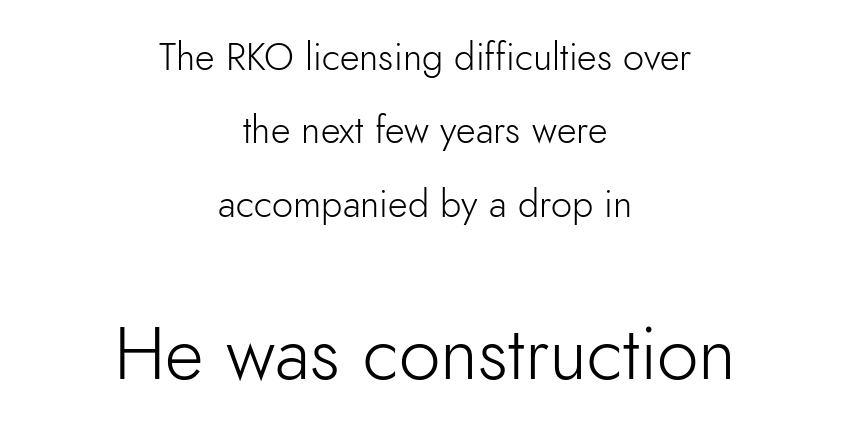
{"serif": "no", "italic": "no", "bold": "no", "weight": "light", "width": "normal", "x_height": "small", "monospaced": "no", "underline": "no", "align": "center", "line_spacing": "loose", "line_spacing_ratio": 1.93, "letter_spacing": "normal", "letter_spacing_em": 0.0, "larger_block": "second", "size_ratio": 1.97, "glyph_px": 75}
